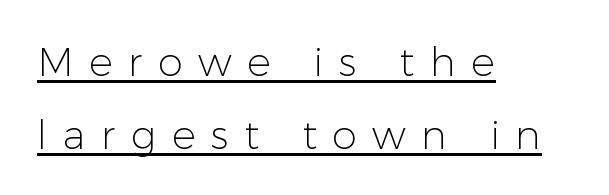
{"serif": "no", "italic": "no", "bold": "no", "weight": "light", "width": "normal", "stroke_contrast": "low", "x_height": "medium", "monospaced": "no", "underline": "yes", "align": "left", "line_spacing_ratio": 1.82, "letter_spacing": "wide", "letter_spacing_em": 0.39, "glyph_px": 40}
